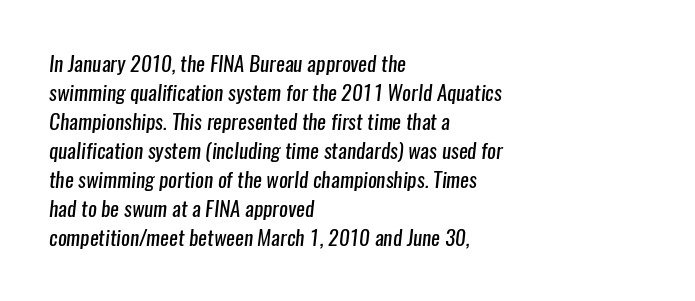
Summary of weight: not heavy and not bold. Type without underlining. You could call the tracking neutral — neither tight nor loose. Leading: standard.
